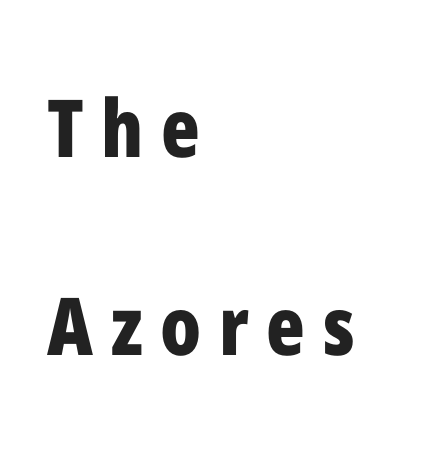
Q: Is the text bold? A: Yes.
Q: Is the text italic (slanted)? A: No, it is upright.
Q: Is the typeface a serif or a sans-serif typeface? A: Sans-serif.
Q: Is the text underlined? A: No.
Q: How is the paragraph aligned? A: Left-aligned.
Q: Is the spacing between letters normal or unusually wide? A: Unusually wide.
Q: Is the spacing between lines tight, normal or loose? A: Loose.
Q: Width (condensed, normal, or wide)? A: Condensed.
Q: Stroke contrast? A: Low.
Q: x-height? A: Medium.
Q: Monospaced? A: No.
